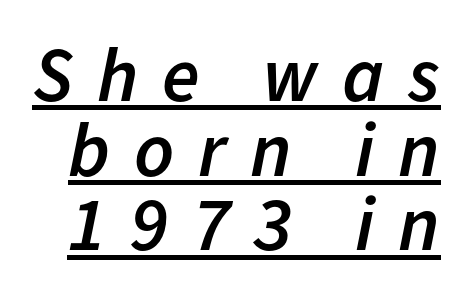
The image shows 77 px semibold type, italic (leaning right); set tight line spacing (0.97x), unusually wide letter spacing (+0.31 em), underlined; low stroke contrast and a medium x-height.
